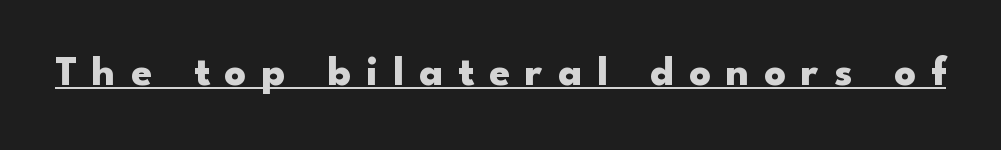
Weight: bold. Upright lettering throughout. Somebody hit Ctrl+U on this one — the words are underlined. How are the letters spaced? Widely, with obvious added tracking.
